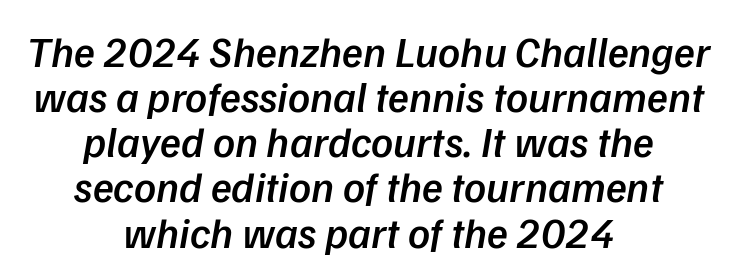
Q: Is the text bold? A: Semi-bold.
Q: Is the typeface a serif or a sans-serif typeface? A: Sans-serif.
Q: Is the text underlined? A: No.
Q: How is the paragraph aligned? A: Centered.
Q: Is the spacing between letters normal or unusually wide? A: Normal.
Q: Is the spacing between lines tight, normal or loose? A: Tight.
Q: Width (condensed, normal, or wide)? A: Normal.
Q: Stroke contrast? A: Low.
Q: x-height? A: Medium.
Q: Monospaced? A: No.
